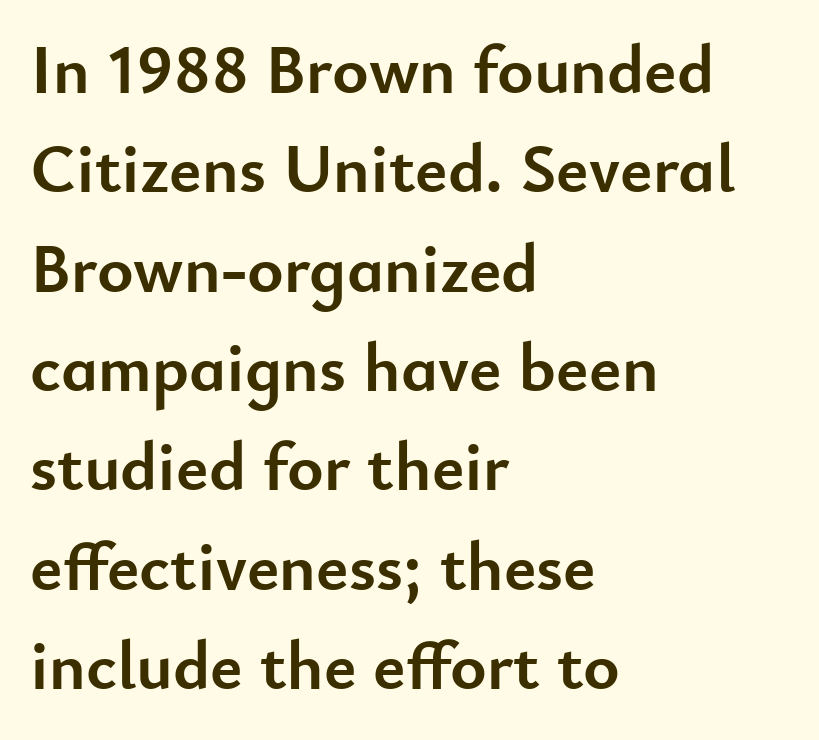
{"serif": "no", "italic": "no", "bold": "yes", "weight": "semibold", "width": "normal", "stroke_contrast": "low", "x_height": "small", "monospaced": "no", "underline": "no", "align": "left", "line_spacing": "normal", "line_spacing_ratio": 1.44, "letter_spacing": "normal", "letter_spacing_em": 0.0, "glyph_px": 69}
